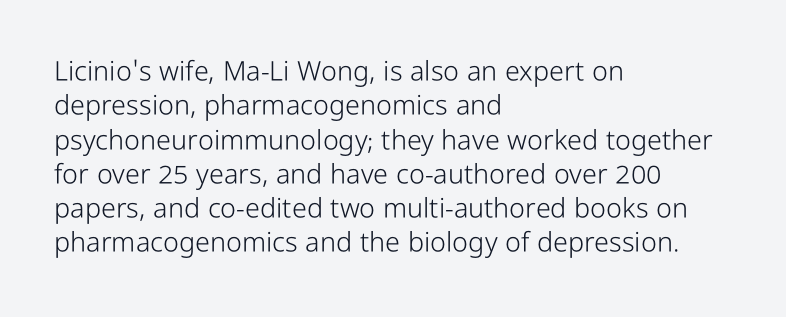
The letterforms sit at book weight or below. Honestly, the letter spacing is just normal — you wouldn't notice it. The type sits square on the baseline with zero lean. Unmarked baselines from the first word to the last. The text block is weighted toward the left margin, trailing off unevenly rightward. The designer left line spacing at the default.
